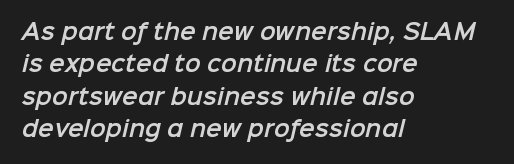
Type without underlining. Left-aligned paragraph, ragged on the right. Words appear dense and cohesive because spacing is normal. The rows are spaced the way most documents space them.
